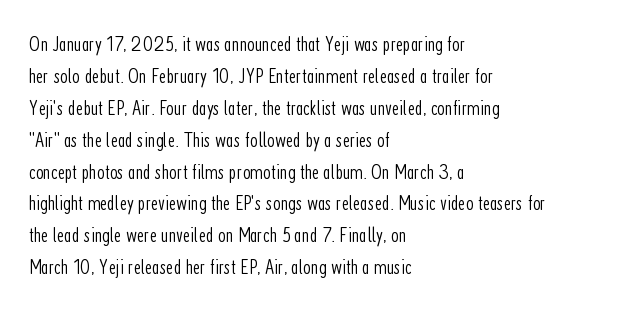
{"italic": "no", "bold": "no", "underline": "no", "align": "left", "line_spacing": "normal", "line_spacing_ratio": 1.45, "letter_spacing": "normal", "letter_spacing_em": 0.0, "glyph_px": 22}
